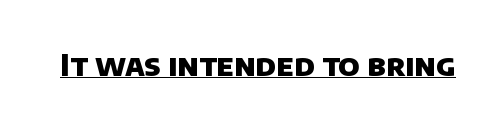
The image shows 30 px heavy sans-serif type; set normal letter spacing, underlined; low stroke contrast and a large x-height.
